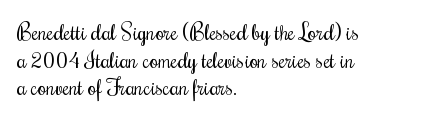
The image shows 22 px text type; set left-aligned, normal line spacing (1.26x), normal letter spacing, not underlined.
